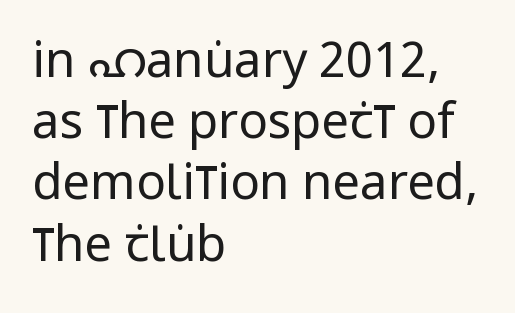
{"serif": "no", "italic": "no", "bold": "no", "weight": "regular", "width": "condensed", "stroke_contrast": "low", "x_height": "large", "monospaced": "no", "underline": "no", "align": "left", "line_spacing": "normal", "line_spacing_ratio": 1.25, "letter_spacing": "normal", "letter_spacing_em": 0.0, "glyph_px": 49}
